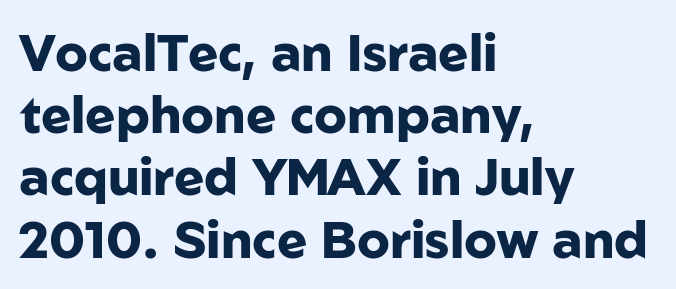
Q: Is the text bold? A: Yes.
Q: Is the text italic (slanted)? A: No, it is upright.
Q: Is the typeface a serif or a sans-serif typeface? A: Sans-serif.
Q: Is the text underlined? A: No.
Q: How is the paragraph aligned? A: Left-aligned.
Q: Is the spacing between letters normal or unusually wide? A: Normal.
Q: Width (condensed, normal, or wide)? A: Normal.
Q: Stroke contrast? A: Low.
Q: x-height? A: Medium.
Q: Monospaced? A: No.
